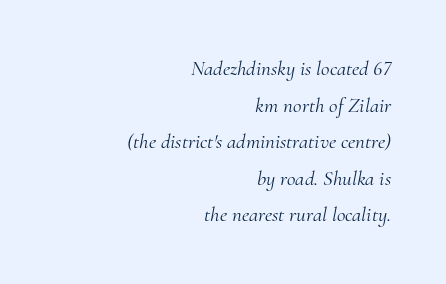
Compared with a flush-left layout, this one pins lines to the opposite, right side. Underlining? Definitely not there. Would a proofreader flag this as italicized? Yes. You could call the tracking neutral — neither tight nor loose. The characters are drawn with everyday or finer stroke widths.
